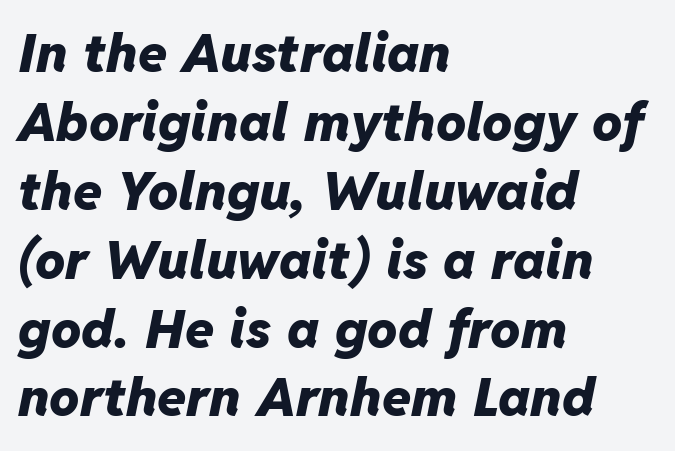
Q: Is the text bold? A: Yes.
Q: Is the text italic (slanted)? A: Yes, it leans right by about 11 degrees.
Q: Is the text underlined? A: No.
Q: How is the paragraph aligned? A: Left-aligned.
Q: Is the spacing between letters normal or unusually wide? A: Normal.
Q: Is the spacing between lines tight, normal or loose? A: Normal.
Q: Width (condensed, normal, or wide)? A: Normal.
Q: Stroke contrast? A: Low.
Q: x-height? A: Medium.
Q: Monospaced? A: No.
